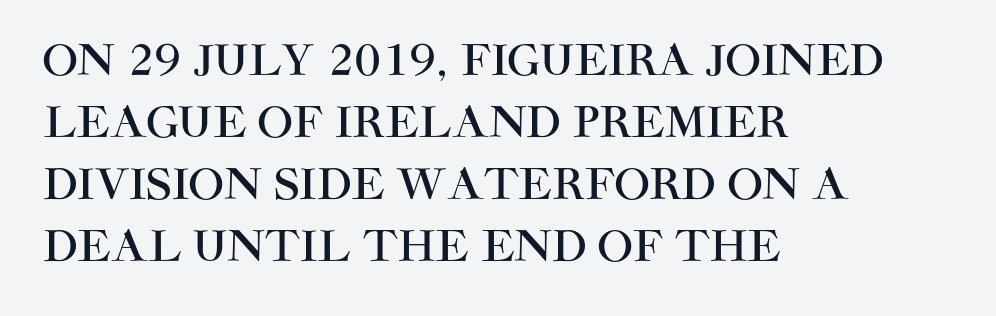
The image shows 42 px sans-serif type, upright; set left-aligned, normal line spacing (1.48x), normal letter spacing, not underlined; high stroke contrast and a large x-height.
